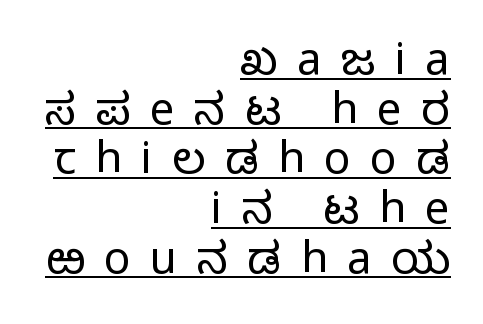
The image shows 44 px light sans-serif type, upright; set right-aligned, tight line spacing (1.13x), unusually wide letter spacing (+0.44 em), underlined; low stroke contrast and a medium x-height.
